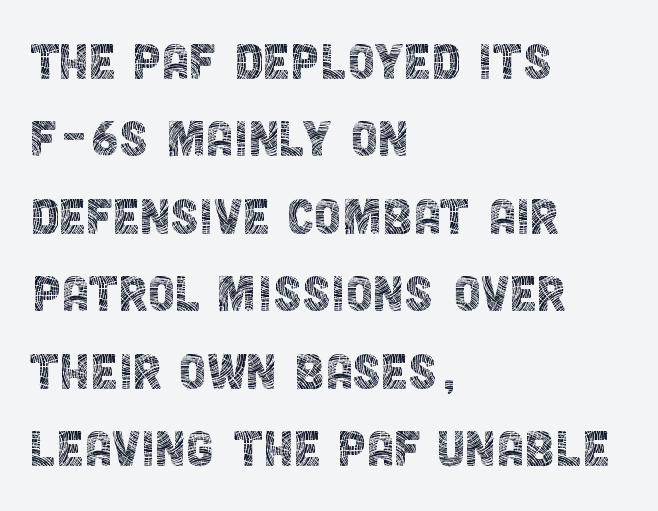
The image shows 62 px thin, condensed sans-serif type, upright; set left-aligned, normal line spacing (1.25x), normal letter spacing, not underlined; a large x-height.
